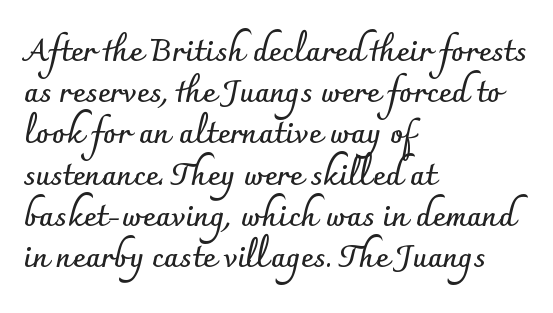
{"serif": "no", "bold": "yes", "weight": "semibold", "width": "normal", "stroke_contrast": "low", "x_height": "small", "monospaced": "no", "underline": "no", "align": "left", "line_spacing": "normal", "line_spacing_ratio": 1.33, "letter_spacing": "normal", "letter_spacing_em": 0.0, "glyph_px": 31}
